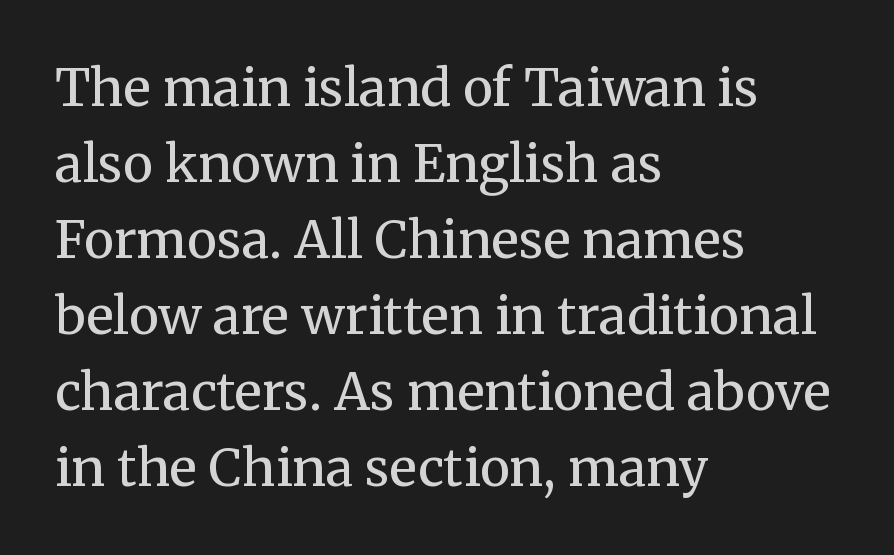
Q: Is the text bold? A: No.
Q: Is the text italic (slanted)? A: No, it is upright.
Q: Is the typeface a serif or a sans-serif typeface? A: Serif.
Q: Is the text underlined? A: No.
Q: How is the paragraph aligned? A: Left-aligned.
Q: Is the spacing between letters normal or unusually wide? A: Normal.
Q: Is the spacing between lines tight, normal or loose? A: Normal.
Q: Width (condensed, normal, or wide)? A: Normal.
Q: Stroke contrast? A: Medium.
Q: x-height? A: Medium.
Q: Monospaced? A: No.
